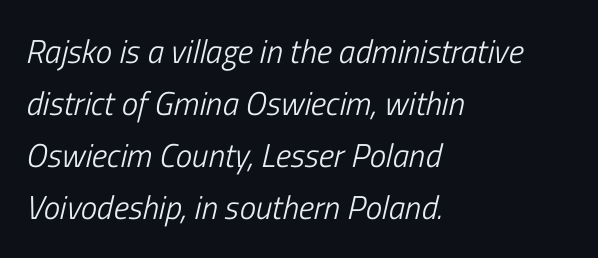
Q: Is the text bold? A: No.
Q: Is the text italic (slanted)? A: Yes, it leans right by about 13 degrees.
Q: Is the text underlined? A: No.
Q: How is the paragraph aligned? A: Left-aligned.
Q: Is the spacing between letters normal or unusually wide? A: Normal.
Q: Is the spacing between lines tight, normal or loose? A: Normal.
Q: Width (condensed, normal, or wide)? A: Condensed.
Q: Stroke contrast? A: Low.
Q: x-height? A: Medium.
Q: Monospaced? A: No.
